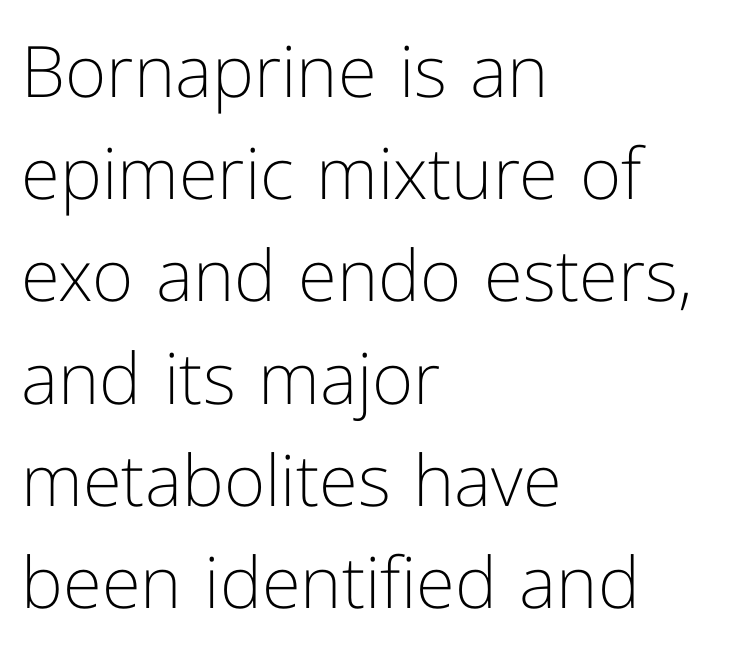
{"serif": "no", "italic": "no", "bold": "no", "weight": "light", "width": "normal", "stroke_contrast": "low", "x_height": "medium", "monospaced": "no", "underline": "no", "align": "left", "line_spacing": "normal", "line_spacing_ratio": 1.44, "letter_spacing": "normal", "letter_spacing_em": 0.0, "glyph_px": 71}
